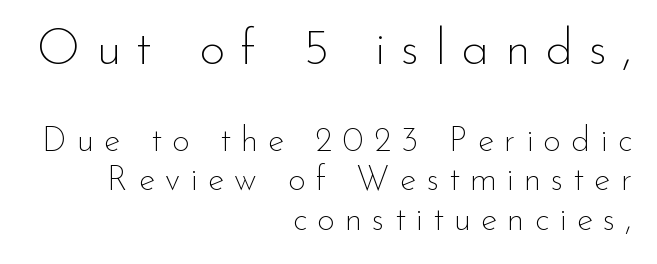
Q: Is the text bold? A: No.
Q: Is the text italic (slanted)? A: No, it is upright.
Q: Is the typeface a serif or a sans-serif typeface? A: Sans-serif.
Q: Is the text underlined? A: No.
Q: How is the paragraph aligned? A: Right-aligned.
Q: Is the spacing between letters normal or unusually wide? A: Unusually wide.
Q: Which block of text is set in a larger size, the first (top) or the second (bottom)? A: The first (top) one.
Q: Width (condensed, normal, or wide)? A: Normal.
Q: Stroke contrast? A: Low.
Q: x-height? A: Small.
Q: Monospaced? A: No.
